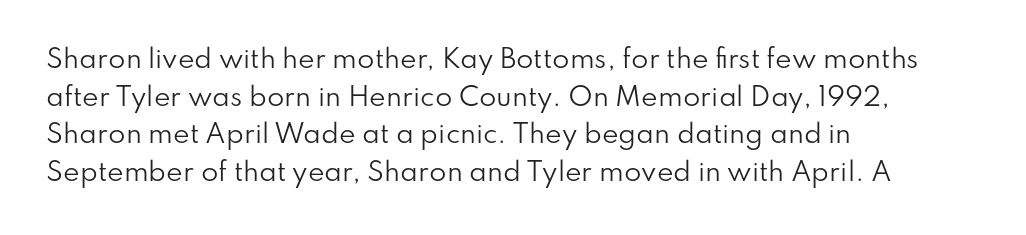
The image shows 25 px text type, upright; set left-aligned, normal line spacing (1.51x), normal letter spacing, not underlined.
